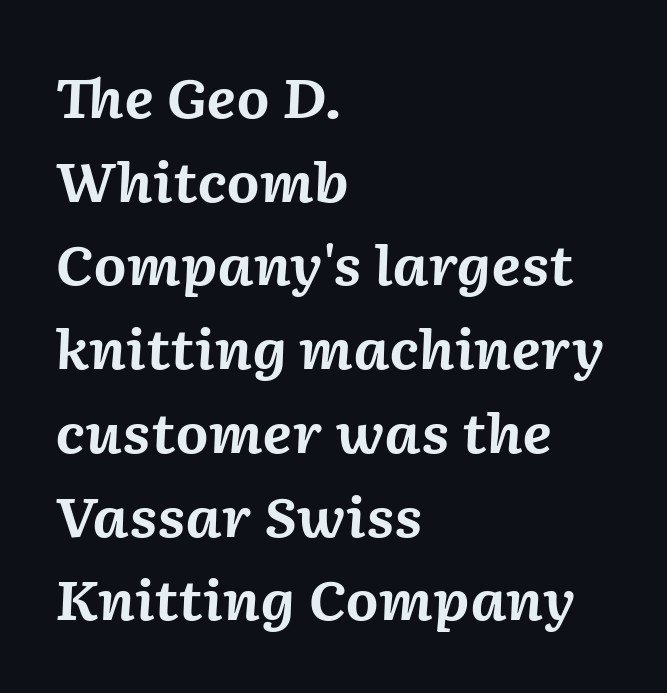
Q: Is the text bold? A: Yes.
Q: Is the text italic (slanted)? A: Yes, it leans right by about 2 degrees.
Q: Is the text underlined? A: No.
Q: How is the paragraph aligned? A: Left-aligned.
Q: Is the spacing between letters normal or unusually wide? A: Normal.
Q: Is the spacing between lines tight, normal or loose? A: Normal.
Q: Width (condensed, normal, or wide)? A: Normal.
Q: Stroke contrast? A: Medium.
Q: x-height? A: Medium.
Q: Monospaced? A: No.
